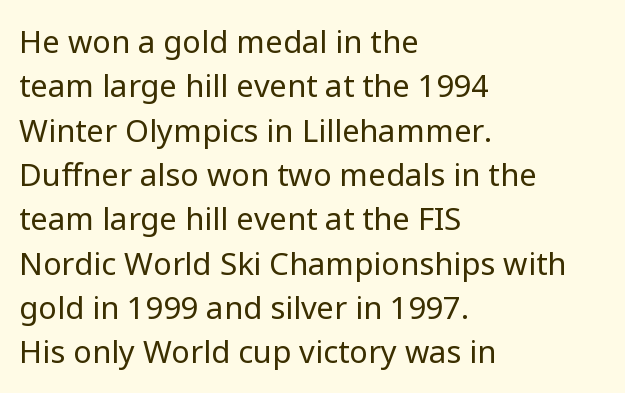
The image shows 31 px regular-weight sans-serif type, upright; set left-aligned, normal line spacing (1.43x), normal letter spacing, not underlined; low stroke contrast and a medium x-height.
